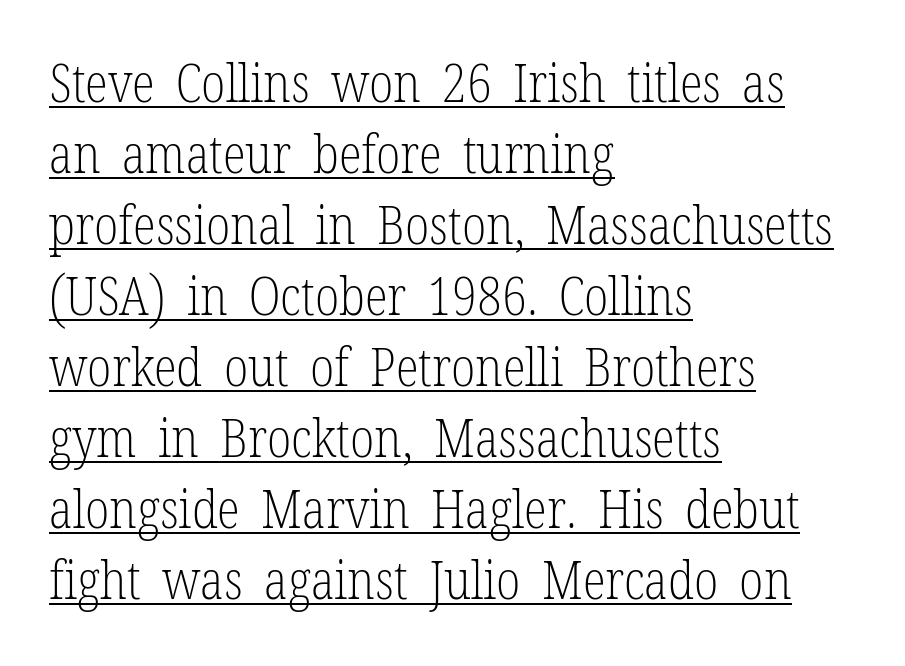
{"serif": "yes", "italic": "no", "bold": "no", "weight": "light", "width": "condensed", "stroke_contrast": "low", "x_height": "medium", "monospaced": "no", "underline": "yes", "align": "left", "line_spacing": "normal", "line_spacing_ratio": 1.34, "letter_spacing": "normal", "letter_spacing_em": 0.0, "glyph_px": 53}
